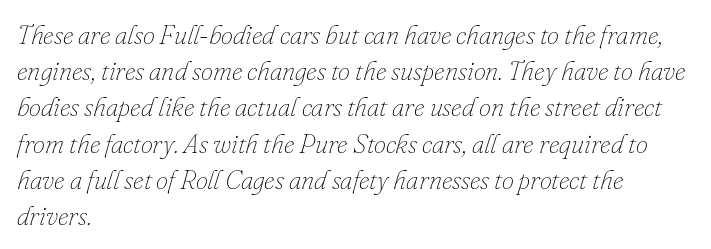
{"italic": "yes", "lean": "right", "slant_degrees": 16, "bold": "no", "underline": "no", "align": "left", "line_spacing": "normal", "line_spacing_ratio": 1.34, "letter_spacing": "normal", "letter_spacing_em": 0.0, "glyph_px": 27}
